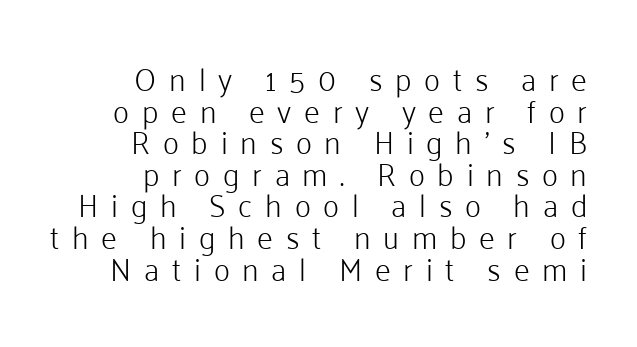
{"serif": "no", "italic": "no", "bold": "no", "weight": "light", "width": "normal", "stroke_contrast": "low", "x_height": "medium", "monospaced": "no", "underline": "no", "align": "right", "line_spacing": "tight", "line_spacing_ratio": 1.02, "letter_spacing": "wide", "letter_spacing_em": 0.41, "glyph_px": 31}
